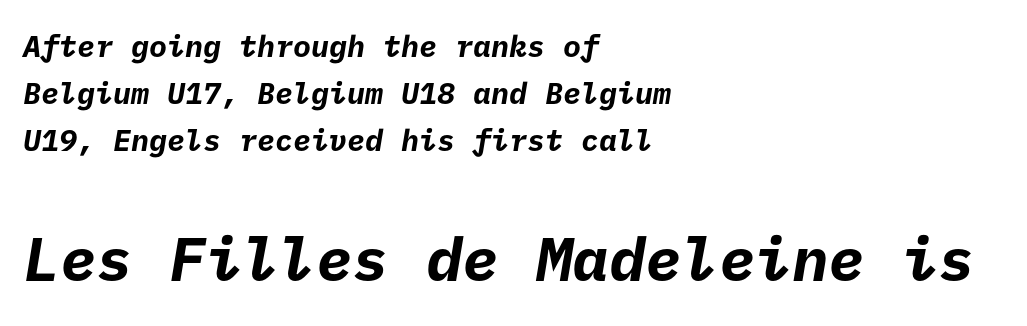
Grotesque or geometric, the face here clearly has no serifs. Between one letter and the next there's only the usual sliver of space. A typesetter would call this leading conventional body-copy spacing. All the whitespace from short lines collects on the right. The passage shown is not underscored anywhere. In terms of weight, the rendering is a true, heavy bold.
